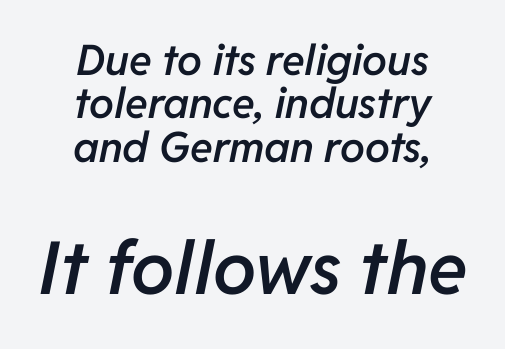
{"italic": "yes", "lean": "right", "slant_degrees": 11, "bold": "semi", "weight": "semibold", "width": "normal", "stroke_contrast": "low", "x_height": "medium", "monospaced": "no", "underline": "no", "align": "center", "line_spacing": "tight", "line_spacing_ratio": 1.03, "letter_spacing": "normal", "letter_spacing_em": 0.0, "larger_block": "second", "size_ratio": 1.74, "glyph_px": 73}
